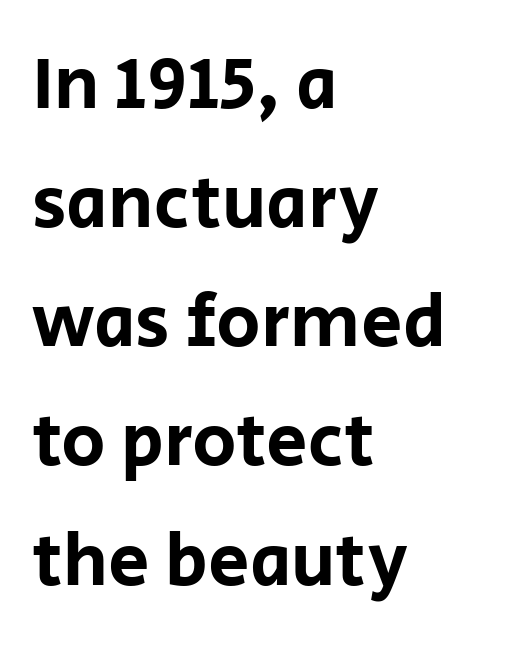
{"serif": "no", "italic": "no", "width": "normal", "stroke_contrast": "low", "x_height": "large", "monospaced": "no", "underline": "no", "align": "left", "line_spacing": "normal", "line_spacing_ratio": 1.61, "letter_spacing": "normal", "letter_spacing_em": 0.0, "glyph_px": 74}
